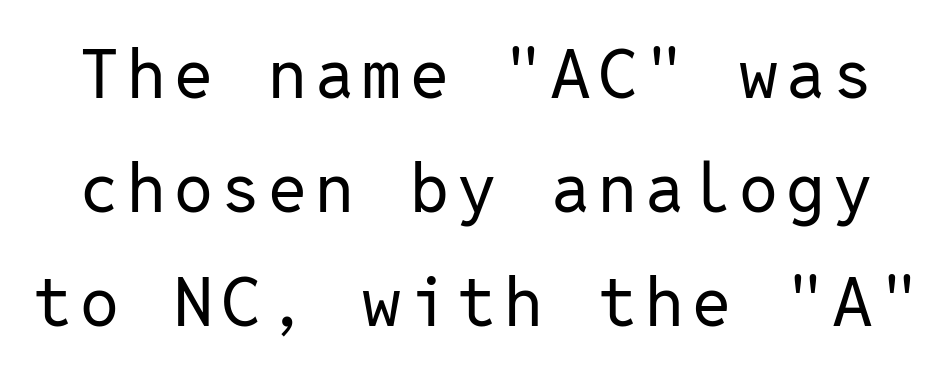
Nope, not italic — everything's standing straight. What's the leading like? Ordinary, nothing unusual. The rendering shows plain stroke endings on the letterforms — a sans-serif design. Stroke thickness stays within the range of a standard reading face or lighter. This sample has the even, mechanical cadence of fixed-width lettering. Glance below the letters and you will spot only blank space.
